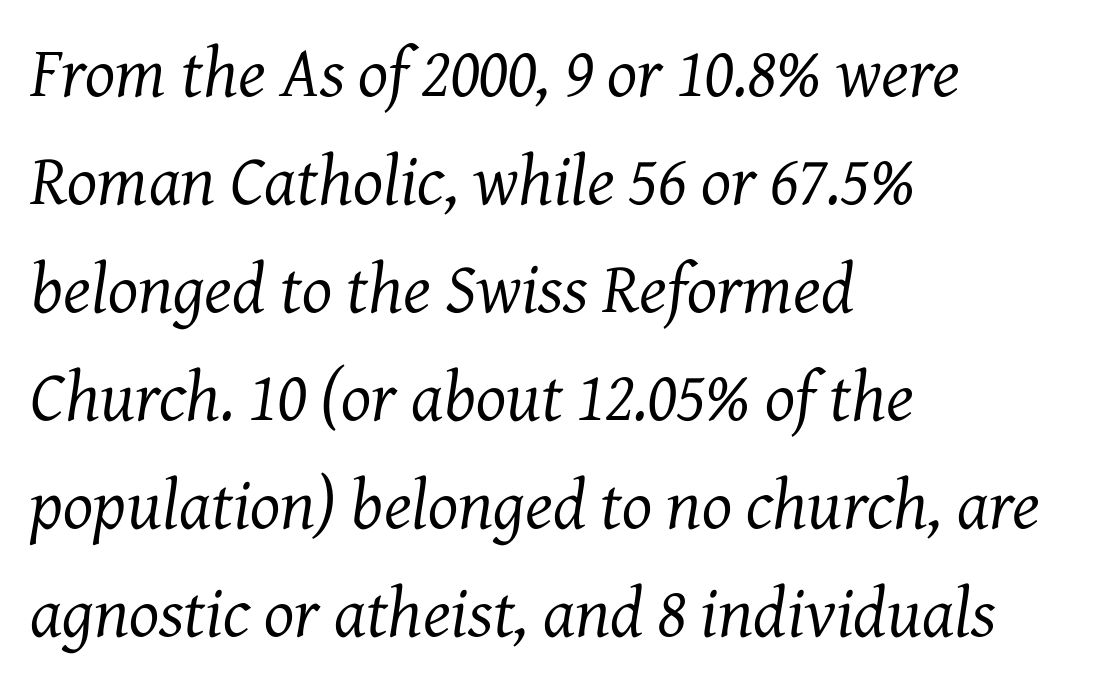
{"serif": "yes", "italic": "yes", "lean": "right", "slant_degrees": 7, "bold": "no", "weight": "regular", "width": "normal", "stroke_contrast": "medium", "x_height": "medium", "monospaced": "no", "underline": "no", "align": "left", "line_spacing": "normal", "line_spacing_ratio": 1.52, "letter_spacing": "normal", "letter_spacing_em": 0.0, "glyph_px": 71}
